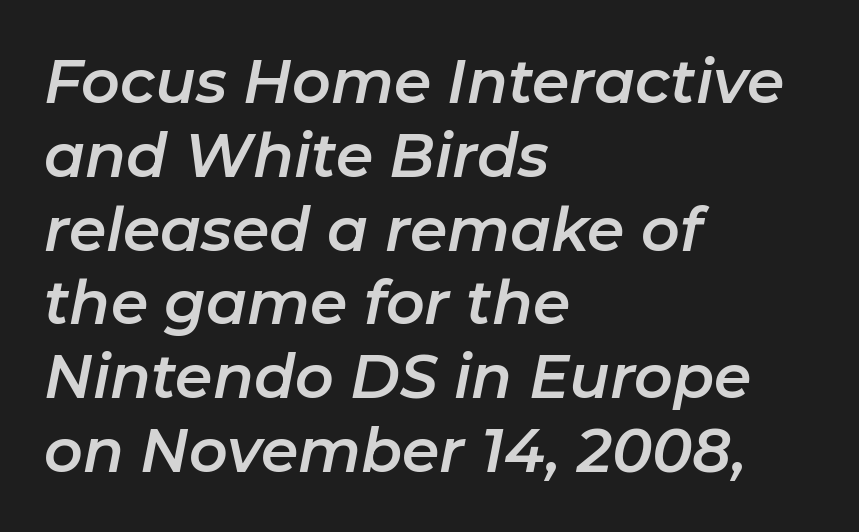
The image shows 60 px text type, italic (leaning right); set left-aligned, line spacing 1.23x, normal letter spacing, not underlined; low stroke contrast and a medium x-height.
